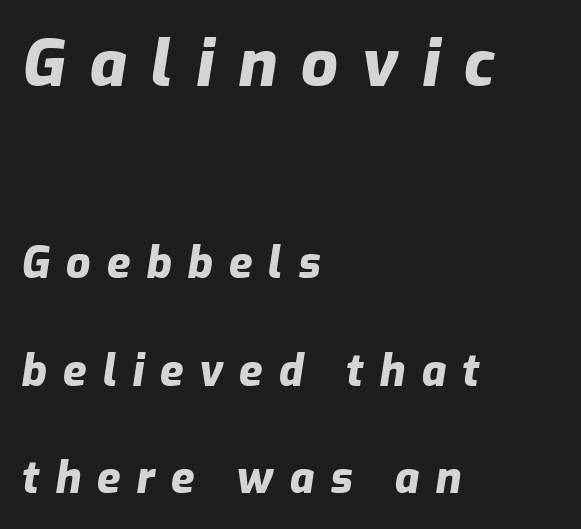
The characters look thick and weighty, a clear bold. Clear beneath every line of the passage. The earlier block is typeset at a bigger size than the later block. Here the designer chose a conventional face with non-uniform glyph widths.
